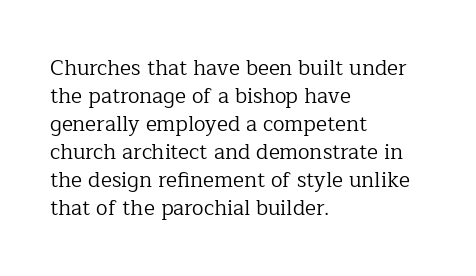
The paragraph has a hard left edge and a soft right edge. Rows of type keep a routine distance in the vertical direction. The letters sit at their default tracking, neither squeezed nor spread. Posture: vertical.
